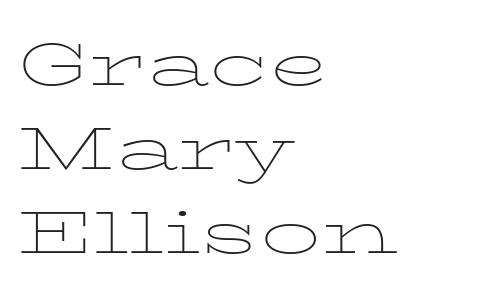
{"serif": "yes", "italic": "no", "bold": "no", "weight": "thin", "width": "wide", "stroke_contrast": "low", "x_height": "medium", "monospaced": "no", "underline": "no", "align": "left", "line_spacing": "normal", "line_spacing_ratio": 1.4, "letter_spacing": "normal", "letter_spacing_em": 0.0, "glyph_px": 60}
